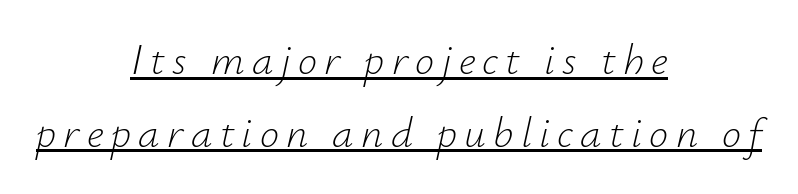
Which margin do the lines hug? Neither — every line sits in the middle. Slant detected: the letters are inclined. Bold? No — there's no thickening of the strokes. Varying glyph widths throughout — classic text-font behaviour. The face used here appears with an underline applied.
